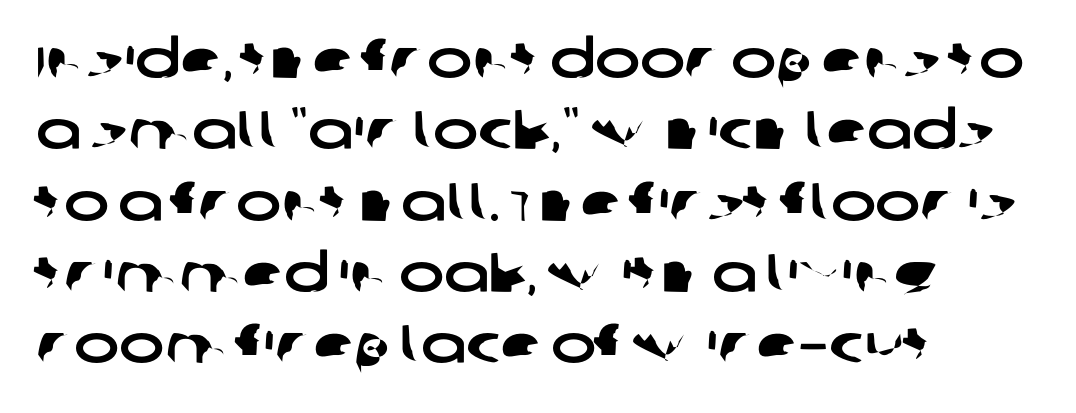
These lines are composed in type without serifs. Do the characters align in a grid? No, the font is proportional. Every row of glyphs begins at an identical x-position on the left. This block has exactly the height ordinary leading produces. Nobody drew a line under any word here. Students, note that the glyphs here touch the page at normal intervals.
